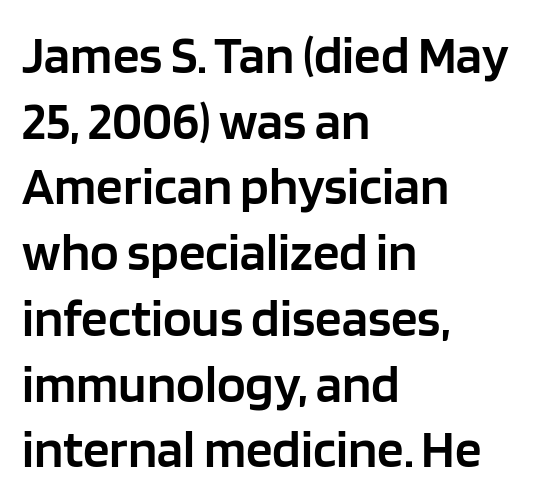
These lines are rendered in a variable-pitch font. These lines are composed in type without serifs. Plain, unruled lines of type. Does extra space separate the letters? No, they use regular spacing. Weight check: semibold — heavier than regular, not quite bold. The text block is weighted toward the left margin, trailing off unevenly rightward.
